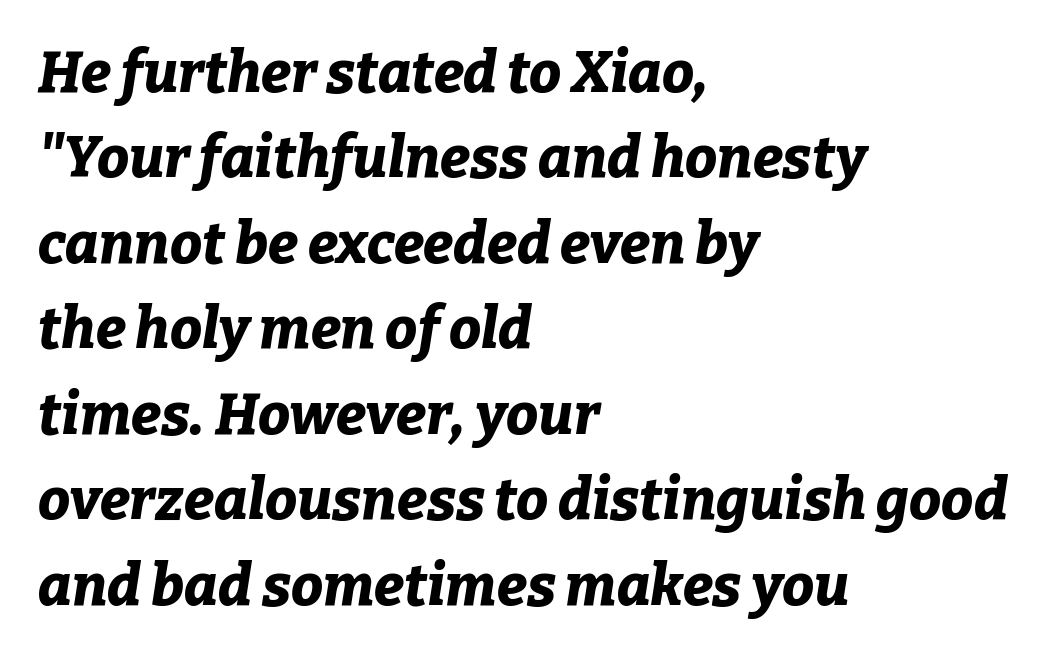
{"italic": "yes", "lean": "right", "slant_degrees": 9, "bold": "yes", "weight": "bold", "width": "normal", "stroke_contrast": "low", "x_height": "medium", "monospaced": "no", "underline": "no", "align": "left", "line_spacing": "normal", "line_spacing_ratio": 1.5, "letter_spacing": "normal", "letter_spacing_em": 0.0, "glyph_px": 57}
